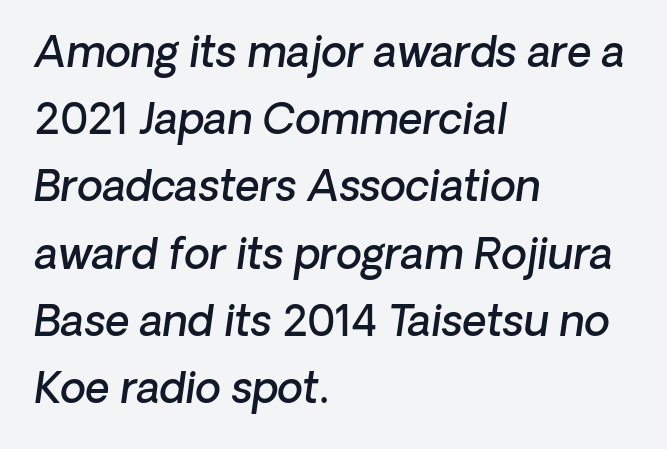
Q: Is the text bold? A: Semi-bold.
Q: Is the text italic (slanted)? A: Yes, it leans right by about 8 degrees.
Q: Is the text underlined? A: No.
Q: How is the paragraph aligned? A: Left-aligned.
Q: Is the spacing between letters normal or unusually wide? A: Normal.
Q: Is the spacing between lines tight, normal or loose? A: Normal.
Q: Width (condensed, normal, or wide)? A: Normal.
Q: Stroke contrast? A: Low.
Q: x-height? A: Medium.
Q: Monospaced? A: No.
